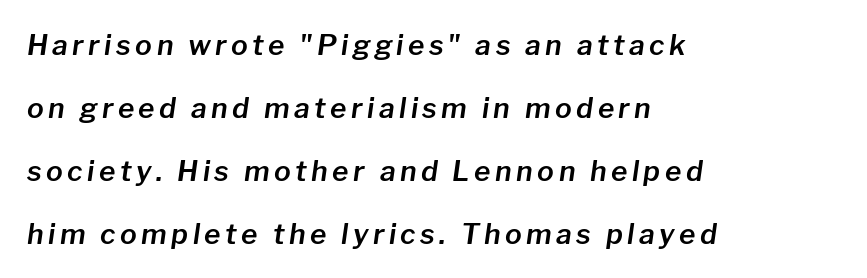
The image shows 28 px text type, italic (leaning right); set left-aligned, loose line spacing (2.25x), not underlined; low stroke contrast and a medium x-height.
